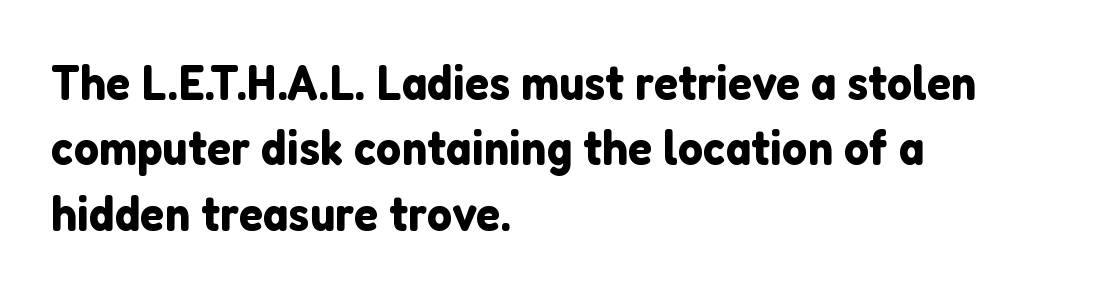
Q: Is the text italic (slanted)? A: No, it is upright.
Q: Is the typeface a serif or a sans-serif typeface? A: Sans-serif.
Q: Is the text underlined? A: No.
Q: How is the paragraph aligned? A: Left-aligned.
Q: Is the spacing between letters normal or unusually wide? A: Normal.
Q: Is the spacing between lines tight, normal or loose? A: Normal.
Q: Width (condensed, normal, or wide)? A: Normal.
Q: Stroke contrast? A: Low.
Q: x-height? A: Medium.
Q: Monospaced? A: No.
